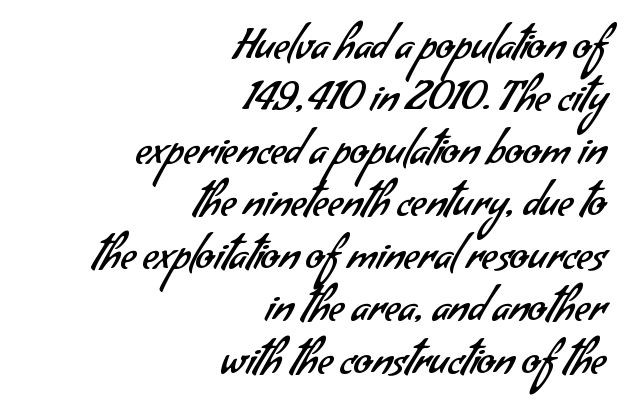
The image shows 42 px regular-weight sans-serif type; set right-aligned, normal line spacing (1.25x), normal letter spacing, not underlined; low stroke contrast and a small x-height.
